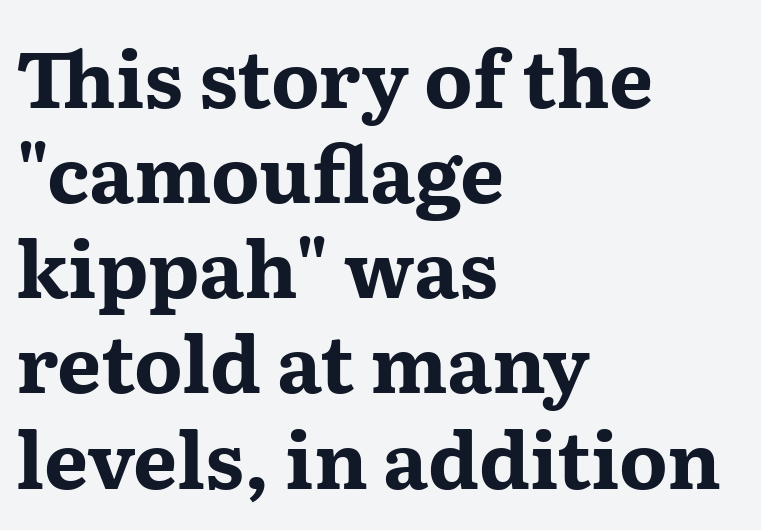
Q: Is the text bold? A: Yes.
Q: Is the text italic (slanted)? A: No, it is upright.
Q: Is the typeface a serif or a sans-serif typeface? A: Serif.
Q: Is the text underlined? A: No.
Q: How is the paragraph aligned? A: Left-aligned.
Q: Is the spacing between letters normal or unusually wide? A: Normal.
Q: Width (condensed, normal, or wide)? A: Wide.
Q: Stroke contrast? A: Medium.
Q: x-height? A: Medium.
Q: Monospaced? A: No.
